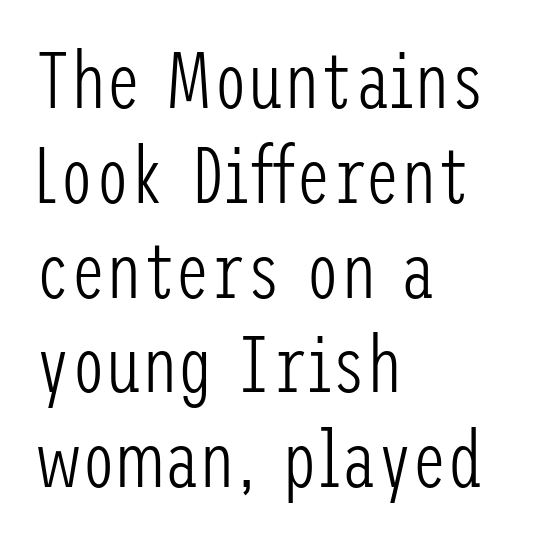
Q: Is the text bold? A: No.
Q: Is the text italic (slanted)? A: No, it is upright.
Q: Is the typeface a serif or a sans-serif typeface? A: Sans-serif.
Q: Is the text underlined? A: No.
Q: How is the paragraph aligned? A: Left-aligned.
Q: Is the spacing between letters normal or unusually wide? A: Normal.
Q: Width (condensed, normal, or wide)? A: Condensed.
Q: Stroke contrast? A: Low.
Q: x-height? A: Medium.
